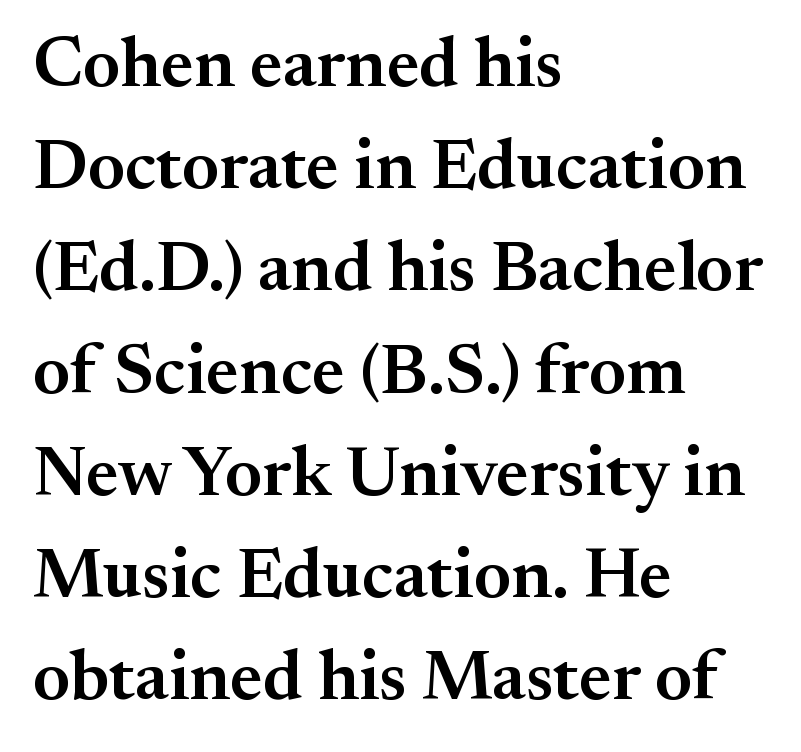
Q: Is the text bold? A: Semi-bold.
Q: Is the text italic (slanted)? A: No, it is upright.
Q: Is the typeface a serif or a sans-serif typeface? A: Serif.
Q: Is the text underlined? A: No.
Q: How is the paragraph aligned? A: Left-aligned.
Q: Is the spacing between letters normal or unusually wide? A: Normal.
Q: Is the spacing between lines tight, normal or loose? A: Normal.
Q: Width (condensed, normal, or wide)? A: Normal.
Q: Stroke contrast? A: Medium.
Q: x-height? A: Small.
Q: Monospaced? A: No.
